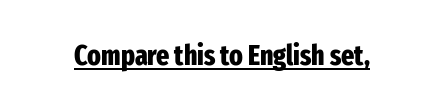
The image shows 28 px heavy, condensed sans-serif type, upright; set normal letter spacing, underlined; low stroke contrast and a medium x-height.
